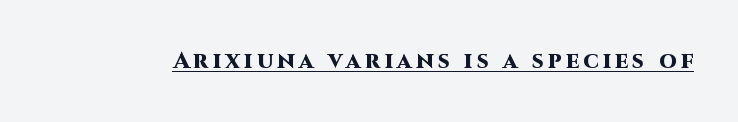
The image shows 23 px bold type, upright; set underlined.
